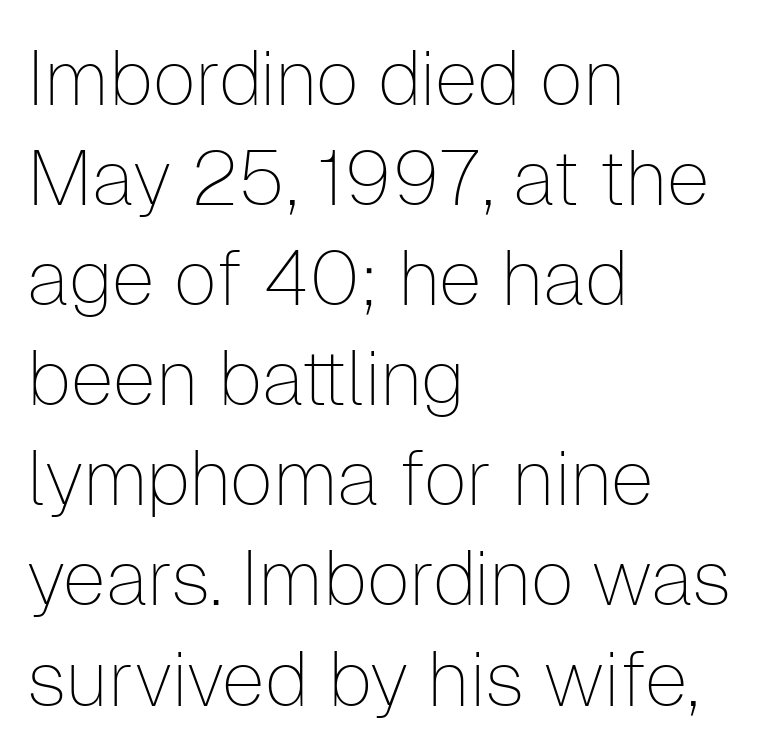
{"serif": "no", "italic": "no", "bold": "no", "weight": "thin", "width": "normal", "stroke_contrast": "low", "x_height": "medium", "monospaced": "no", "underline": "no", "align": "left", "line_spacing": "normal", "line_spacing_ratio": 1.3, "letter_spacing": "normal", "letter_spacing_em": 0.0, "glyph_px": 77}
